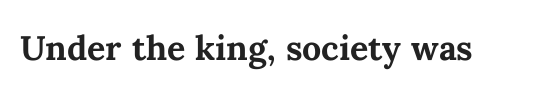
This sample uses an upright cut, with every glyph sitting square on the baseline. Glance below the letters and you will spot only blank space. Thick stems and heavy bowls — unmistakably bold. This rendering leaves character spacing at its baseline value.
